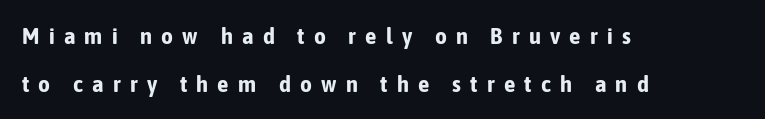
{"italic": "no", "bold": "yes", "underline": "no", "align": "left", "line_spacing": "loose", "line_spacing_ratio": 2.08, "letter_spacing": "wide", "letter_spacing_em": 0.4, "glyph_px": 23}
